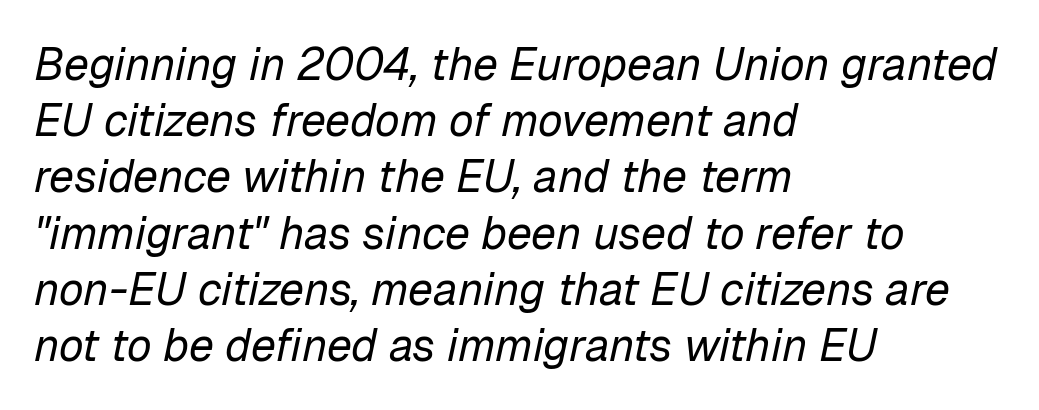
{"italic": "yes", "lean": "right", "slant_degrees": 12, "bold": "no", "weight": "regular", "width": "normal", "stroke_contrast": "low", "x_height": "medium", "monospaced": "no", "underline": "no", "align": "left", "line_spacing": "normal", "line_spacing_ratio": 1.25, "letter_spacing": "normal", "letter_spacing_em": 0.0, "glyph_px": 45}
